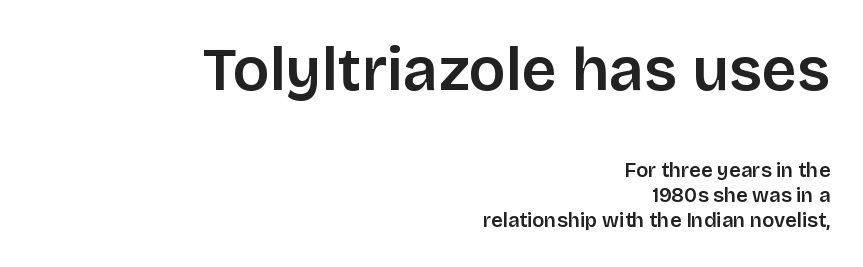
Q: Is the text bold? A: Semi-bold.
Q: Is the text italic (slanted)? A: No, it is upright.
Q: Is the typeface a serif or a sans-serif typeface? A: Sans-serif.
Q: Is the text underlined? A: No.
Q: How is the paragraph aligned? A: Right-aligned.
Q: Is the spacing between letters normal or unusually wide? A: Normal.
Q: Is the spacing between lines tight, normal or loose? A: Normal.
Q: Which block of text is set in a larger size, the first (top) or the second (bottom)? A: The first (top) one.
Q: Width (condensed, normal, or wide)? A: Normal.
Q: Stroke contrast? A: Low.
Q: x-height? A: Large.
Q: Monospaced? A: No.
